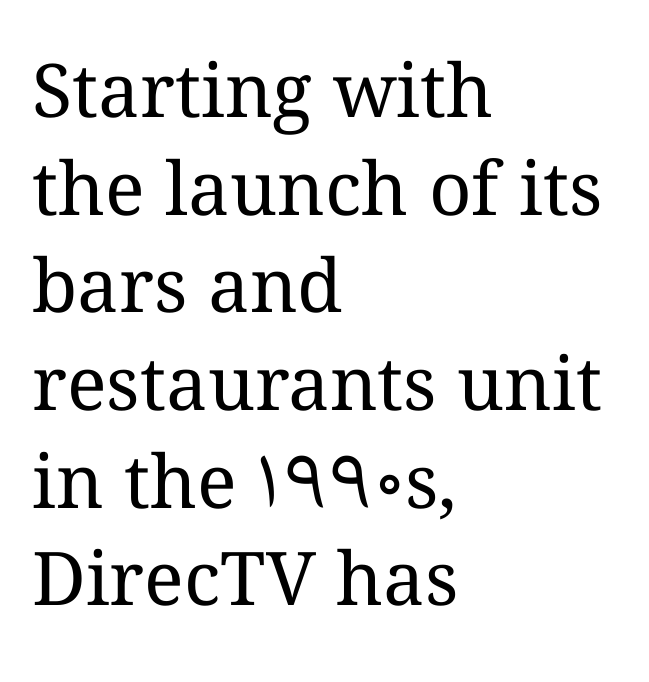
Q: Is the text bold? A: No.
Q: Is the text italic (slanted)? A: No, it is upright.
Q: Is the text underlined? A: No.
Q: How is the paragraph aligned? A: Left-aligned.
Q: Is the spacing between letters normal or unusually wide? A: Normal.
Q: Is the spacing between lines tight, normal or loose? A: Normal.
Q: Width (condensed, normal, or wide)? A: Normal.
Q: Stroke contrast? A: Medium.
Q: x-height? A: Medium.
Q: Monospaced? A: No.
